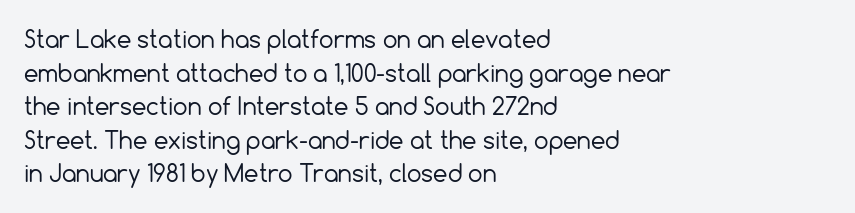
{"italic": "no", "bold": "no", "underline": "no", "align": "left", "line_spacing": "normal", "line_spacing_ratio": 1.46, "letter_spacing": "normal", "letter_spacing_em": 0.0, "glyph_px": 23}
